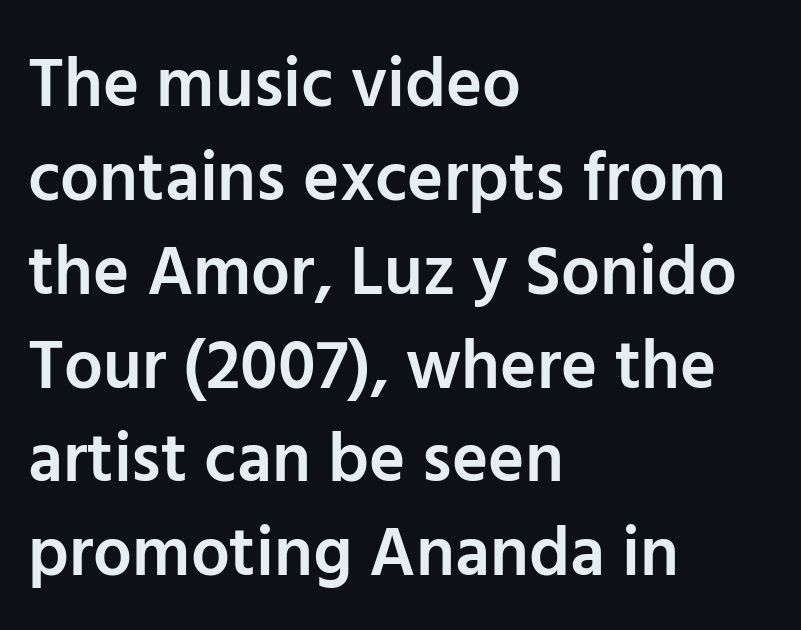
Q: Is the text bold? A: Semi-bold.
Q: Is the text italic (slanted)? A: No, it is upright.
Q: Is the typeface a serif or a sans-serif typeface? A: Sans-serif.
Q: Is the text underlined? A: No.
Q: How is the paragraph aligned? A: Left-aligned.
Q: Is the spacing between letters normal or unusually wide? A: Normal.
Q: Is the spacing between lines tight, normal or loose? A: Normal.
Q: Width (condensed, normal, or wide)? A: Normal.
Q: Stroke contrast? A: Low.
Q: x-height? A: Medium.
Q: Monospaced? A: No.
